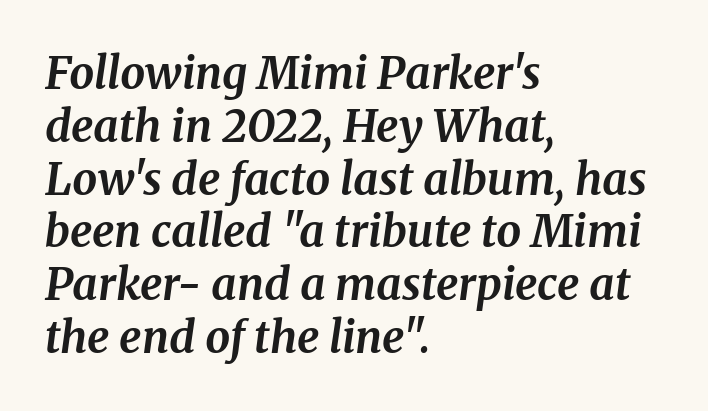
Think of a printed novel: that variable character pitch is what you see here. The font's italic variant was chosen for this text. Set as a true bold cut, around the 700 mark. The words here are not underlined. There is no visible air inserted between adjacent glyphs. Left-aligned paragraph, ragged on the right.
